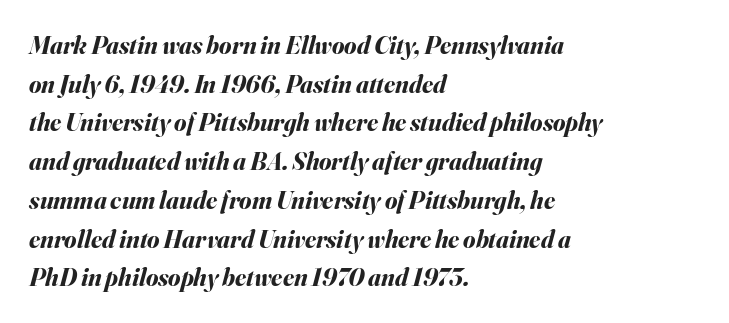
The glyphs look as if they've been sheared to an angle. Each new line begins a customary step beneath the previous one. Horizontal alignment here is leftward, the default for most running prose. Compared with typical body copy, the letter spacing here is the same. Check under the words: just untouched page.
